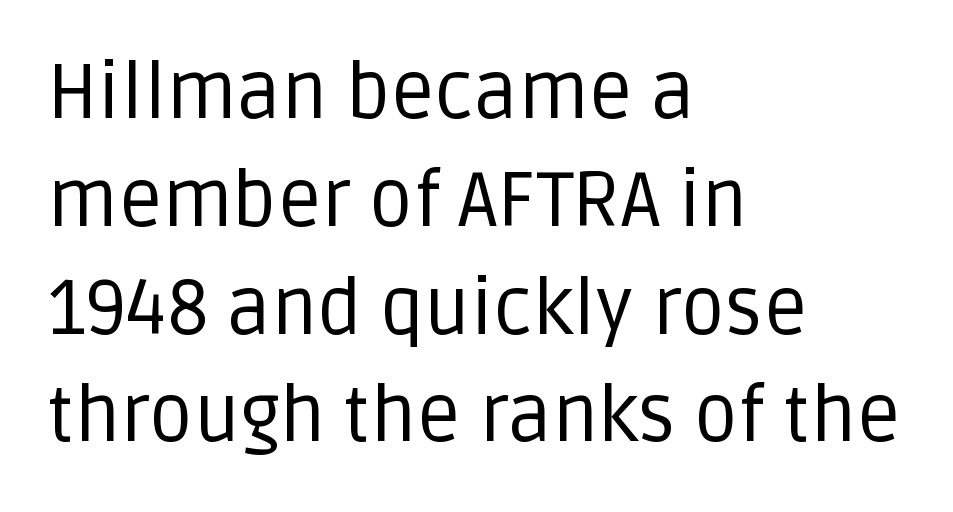
The image shows 77 px regular-weight sans-serif type, upright; set left-aligned, normal line spacing (1.4x), normal letter spacing, not underlined; low stroke contrast and a large x-height.
